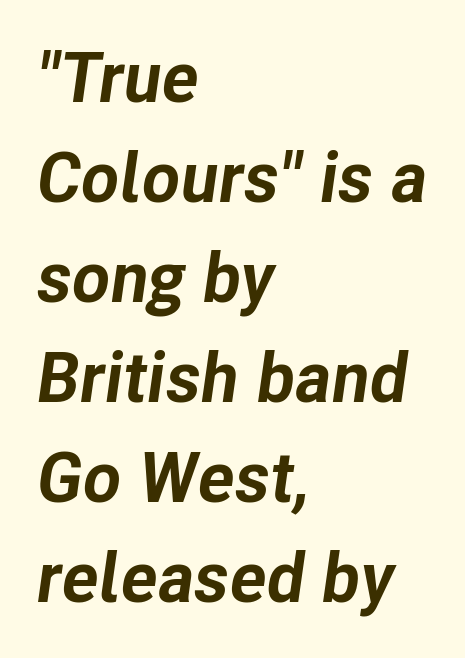
Underline: absent. Notice how the stems are inclined rather than vertical — that's the hallmark of italics. Regarding leading, the lines here are spaced in the standard way. Tracking here is standard; glyphs follow each other at the usual distance. A dark, heavy texture on the line: the type is bold. You could not count columns in this text — the font is proportionally spaced.
